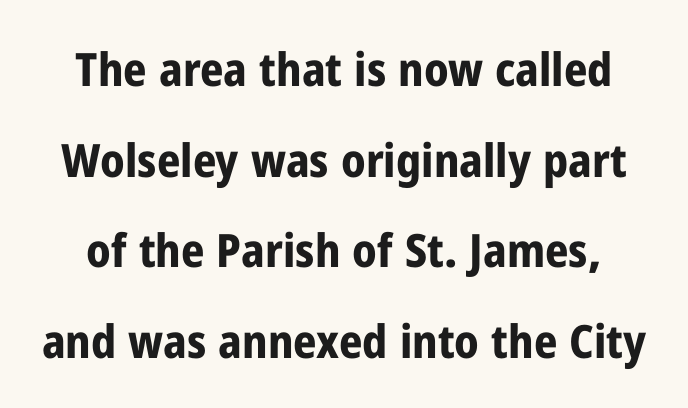
The image shows 46 px bold, condensed sans-serif type, upright; set loose line spacing (1.97x), normal letter spacing, not underlined; low stroke contrast and a medium x-height.
